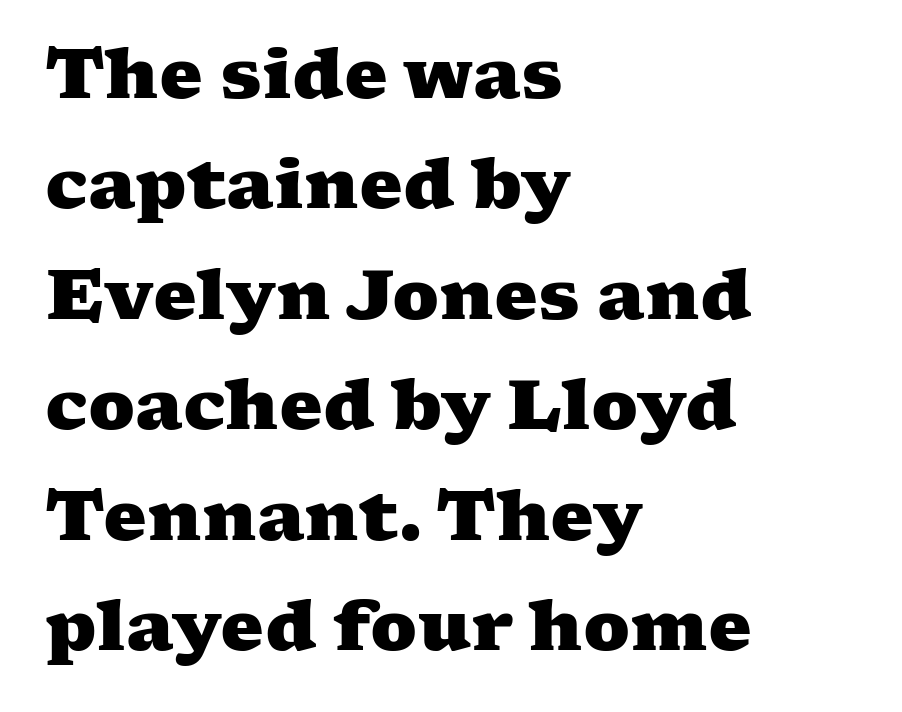
Q: Is the text bold? A: Yes.
Q: Is the typeface a serif or a sans-serif typeface? A: Serif.
Q: Is the text underlined? A: No.
Q: How is the paragraph aligned? A: Left-aligned.
Q: Is the spacing between letters normal or unusually wide? A: Normal.
Q: Is the spacing between lines tight, normal or loose? A: Normal.
Q: Width (condensed, normal, or wide)? A: Wide.
Q: Stroke contrast? A: Medium.
Q: x-height? A: Medium.
Q: Monospaced? A: No.
